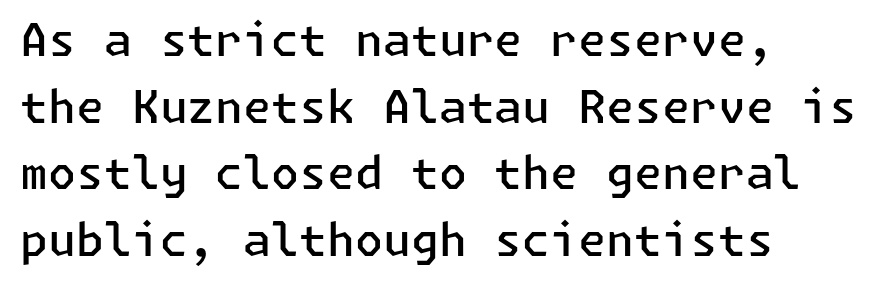
{"serif": "no", "italic": "no", "bold": "semi", "weight": "semibold", "width": "normal", "stroke_contrast": "low", "x_height": "medium", "underline": "no", "align": "left", "line_spacing": "normal", "line_spacing_ratio": 1.48, "letter_spacing": "normal", "letter_spacing_em": 0.0, "glyph_px": 45}
